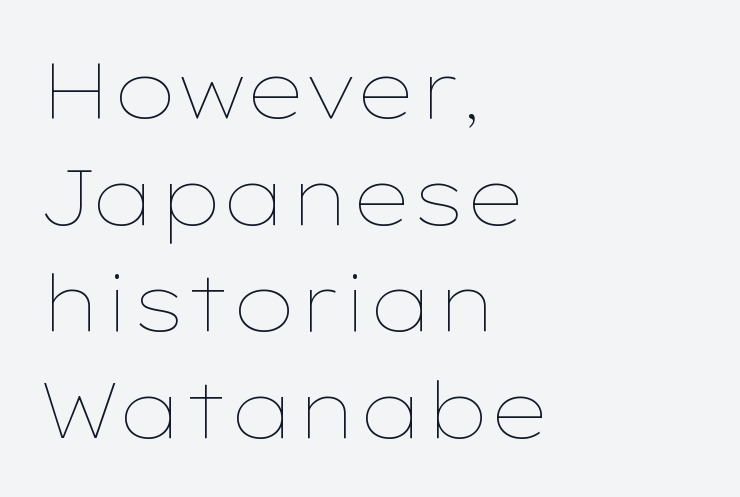
Is this a fixed-width face? No — the glyphs have proportional, varying widths. Is the letter spacing exaggerated? No — it looks like the ordinary default. Leading: standard. Plain, unruled lines of type.
